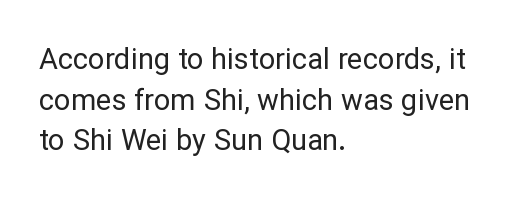
No word sits above an underline. The typography opts for an upright posture over an oblique one. Examine the stroke ends and you'll find no serifs. Summary of vertical rhythm: regular, with standard interline spacing. Stroke mass is kept to a normal reading level or below.
